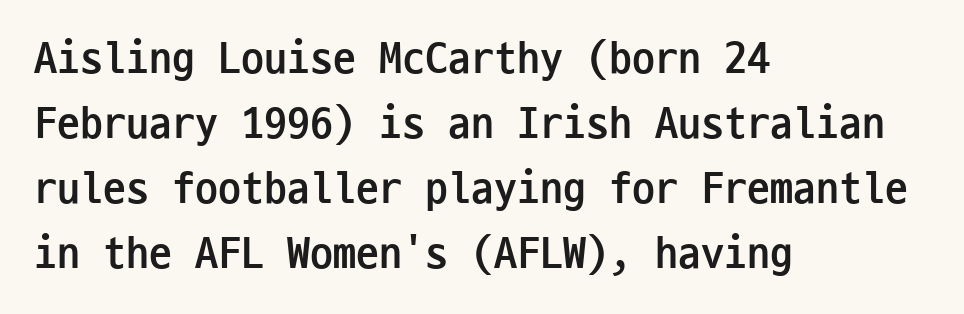
The image shows 46 px semibold, condensed sans-serif type, upright, monospaced; set left-aligned, normal line spacing (1.41x), normal letter spacing, not underlined; low stroke contrast and a medium x-height.
